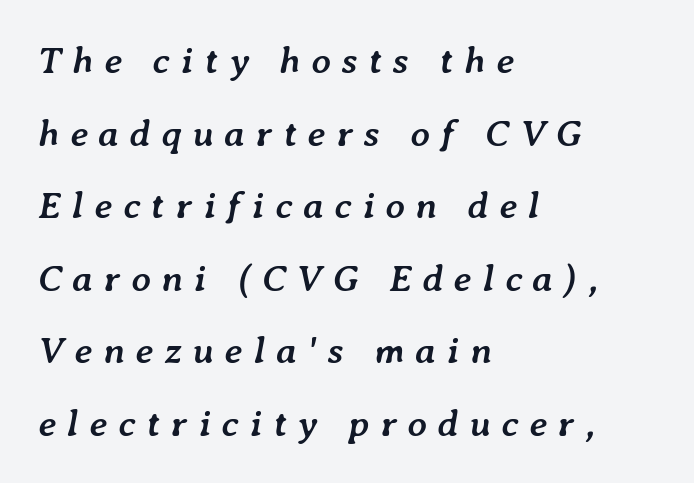
Q: Is the text bold? A: Yes.
Q: Is the text italic (slanted)? A: Yes, it leans right by about 7 degrees.
Q: Is the text underlined? A: No.
Q: How is the paragraph aligned? A: Left-aligned.
Q: Is the spacing between letters normal or unusually wide? A: Unusually wide.
Q: Is the spacing between lines tight, normal or loose? A: Loose.
Q: Width (condensed, normal, or wide)? A: Normal.
Q: Stroke contrast? A: Low.
Q: x-height? A: Medium.
Q: Monospaced? A: No.
